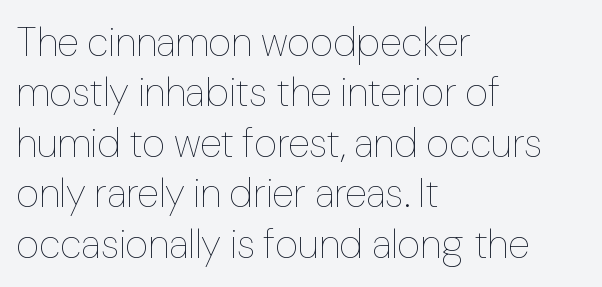
{"italic": "no", "bold": "no", "weight": "thin", "width": "normal", "stroke_contrast": "low", "x_height": "medium", "monospaced": "no", "underline": "no", "align": "left", "line_spacing": "normal", "line_spacing_ratio": 1.26, "letter_spacing": "normal", "letter_spacing_em": 0.0, "glyph_px": 40}
